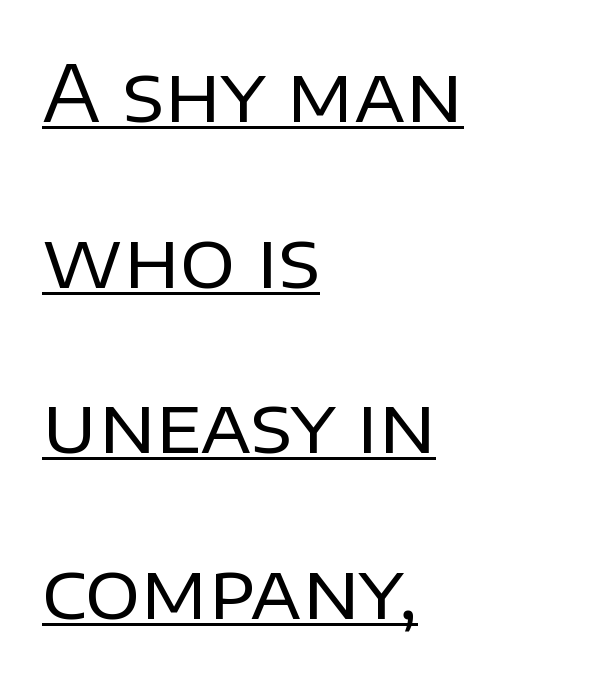
Q: Is the text bold? A: No.
Q: Is the text italic (slanted)? A: No, it is upright.
Q: Is the typeface a serif or a sans-serif typeface? A: Sans-serif.
Q: Is the text underlined? A: Yes.
Q: How is the paragraph aligned? A: Left-aligned.
Q: Is the spacing between letters normal or unusually wide? A: Normal.
Q: Is the spacing between lines tight, normal or loose? A: Loose.
Q: Width (condensed, normal, or wide)? A: Normal.
Q: Stroke contrast? A: Low.
Q: x-height? A: Large.
Q: Monospaced? A: No.
